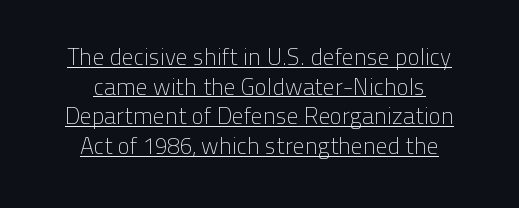
The cut favours lightness, reaching ordinary text weight at its darkest. Notice how the stems are strictly vertical — no italics here. The space between consecutive lines is moderate. Teacher's note: observe the equal gaps on both sides — that is centered alignment. This sample uses plain, unmodified letter spacing. Glance below the letters and you will spot a drawn line.
